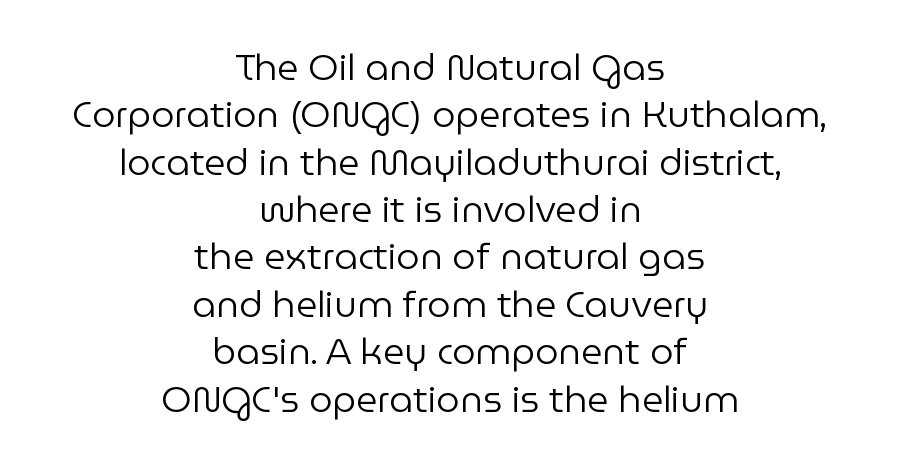
Type without underlining. No extra tracking has been applied to these lines. Stroke terminals: plain, sans-serif. Designer's note — italics off, roman on. One glance says typical: line gaps are just what's usual. Caption: face not bold, strokes unweighted.
